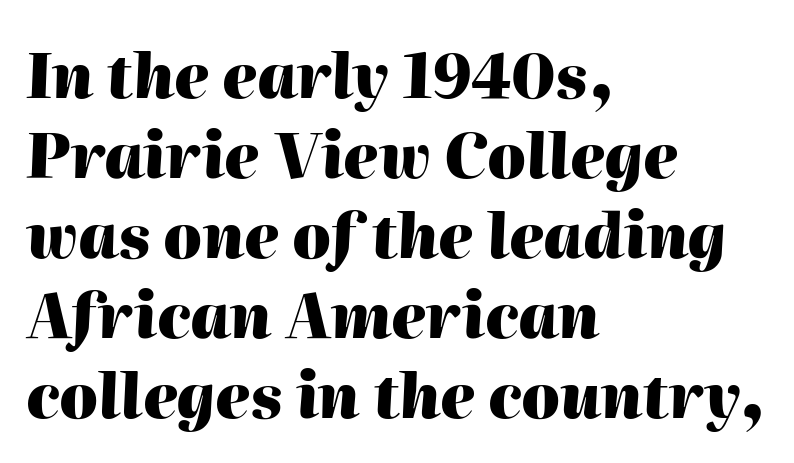
{"italic": "yes", "lean": "right", "slant_degrees": 2, "bold": "yes", "weight": "heavy", "width": "normal", "stroke_contrast": "high", "x_height": "medium", "monospaced": "no", "underline": "no", "align": "left", "line_spacing": "normal", "line_spacing_ratio": 1.31, "letter_spacing": "normal", "letter_spacing_em": 0.0, "glyph_px": 61}
